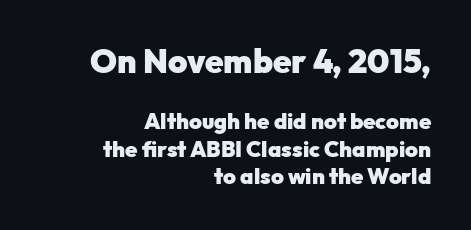
{"serif": "no", "italic": "no", "bold": "yes", "weight": "heavy", "width": "normal", "stroke_contrast": "low", "x_height": "medium", "monospaced": "no", "underline": "no", "align": "right", "line_spacing_ratio": 1.24, "letter_spacing": "normal", "letter_spacing_em": 0.0, "larger_block": "first", "size_ratio": 1.5, "glyph_px": 33}
